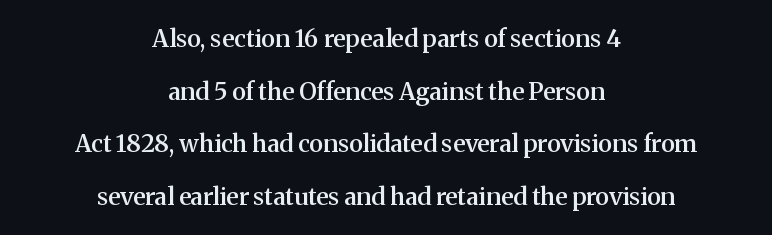
The image shows 24 px text type, upright; set centered, loose line spacing (2.19x), normal letter spacing, not underlined.
